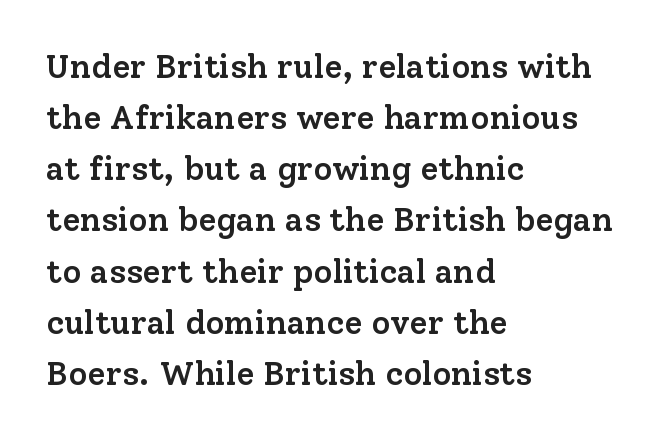
The paragraph has a hard left edge and a soft right edge. Varying glyph widths throughout — classic text-font behaviour. Words appear dense and cohesive because spacing is normal. These lines sit exactly where default settings would place them. Serifs: yes, visible at the terminals of the letterforms.
